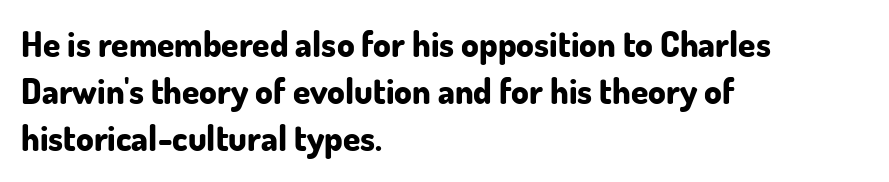
Typeset ragged right — the left edge is the straight one. The space beneath each line is pristine and unruled. Notice how the stems are strictly vertical — no italics here. On the weight axis this lands at bold, roughly 700.
